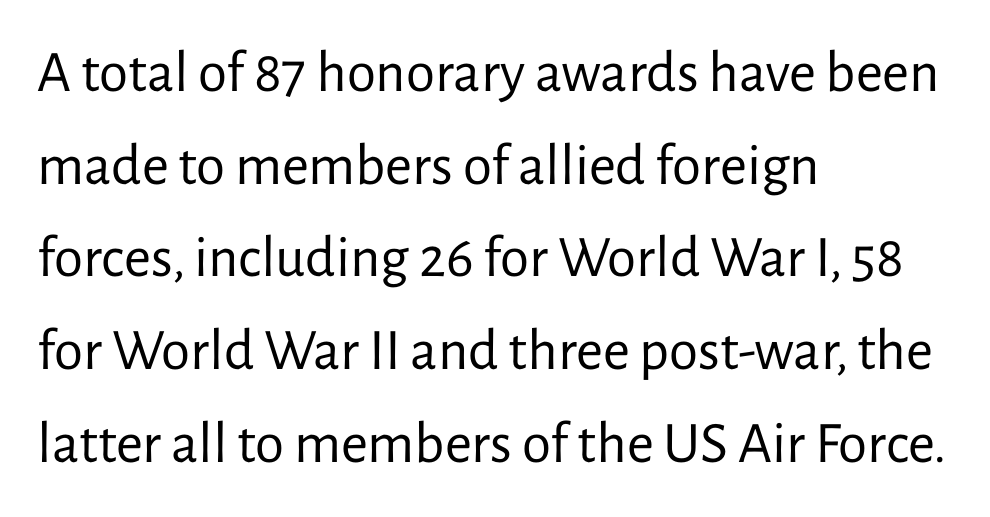
Rule under the text: the space is simply empty. The letterforms sit shoulder to shoulder at normal distance. Do the characters align in a grid? No, the font is proportional. Unlike a traditional serif, this face leaves its strokes unadorned.
